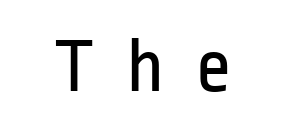
The image shows 78 px regular-weight, condensed sans-serif type, upright; set unusually wide letter spacing (+0.4 em), not underlined; low stroke contrast and a medium x-height.
